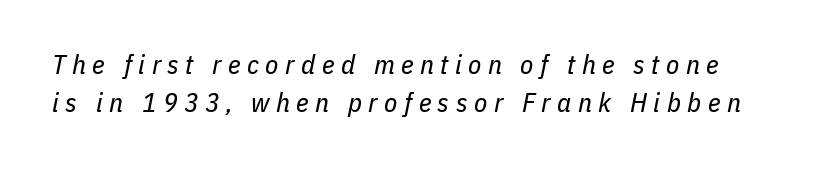
The image shows 27 px text type, italic (leaning right); set normal line spacing (1.39x), unusually wide letter spacing (+0.24 em), not underlined.
